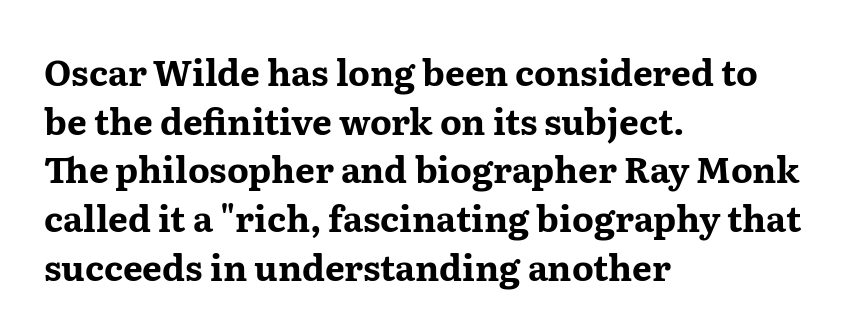
Teacher's note: observe the even left margin — that is flush-left alignment. The rendering uses natural spacing where letterforms have individual widths. The text was rendered using a seriffed face with decorative stroke endings. Heavy-handed strokes throughout: this text is bold.
